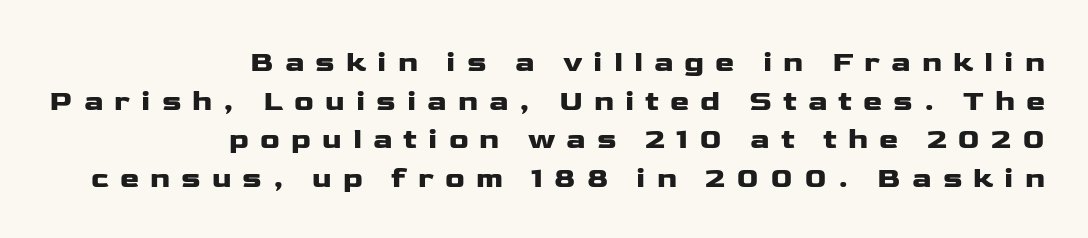
{"serif": "no", "italic": "no", "width": "wide", "stroke_contrast": "low", "x_height": "medium", "monospaced": "no", "underline": "no", "align": "right", "line_spacing": "normal", "line_spacing_ratio": 1.33, "letter_spacing": "wide", "letter_spacing_em": 0.38, "glyph_px": 29}
